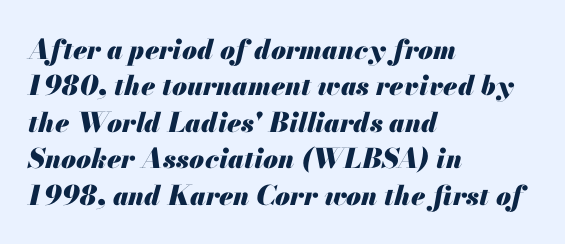
The image shows 27 px bold type, italic (leaning right); set left-aligned, normal line spacing (1.35x), normal letter spacing, not underlined.
